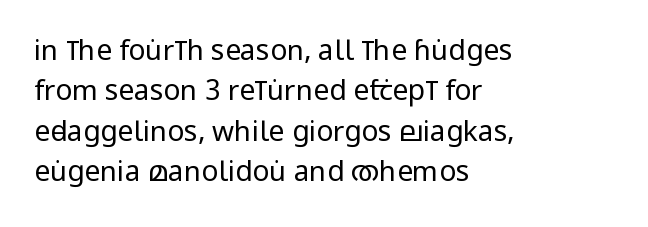
Q: Is the text bold? A: No.
Q: Is the text italic (slanted)? A: No, it is upright.
Q: Is the typeface a serif or a sans-serif typeface? A: Sans-serif.
Q: Is the text underlined? A: No.
Q: How is the paragraph aligned? A: Left-aligned.
Q: Is the spacing between letters normal or unusually wide? A: Normal.
Q: Is the spacing between lines tight, normal or loose? A: Normal.
Q: Width (condensed, normal, or wide)? A: Condensed.
Q: Stroke contrast? A: Low.
Q: x-height? A: Large.
Q: Monospaced? A: No.
